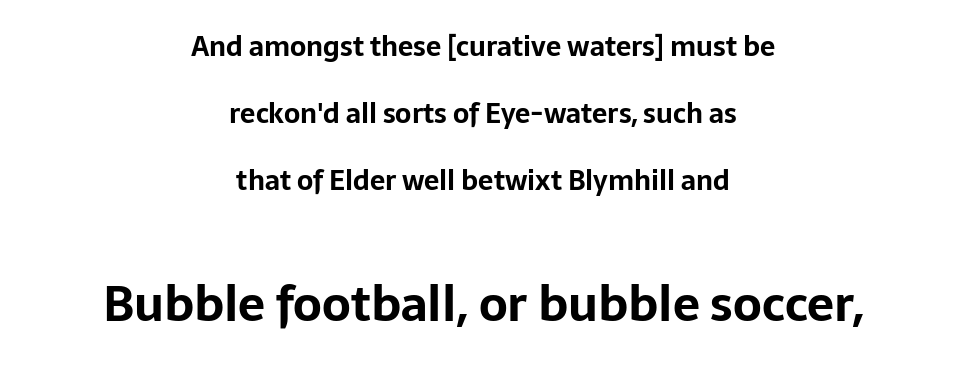
Is there much room between lines? Yes — plenty of vertical air separates them. Nobody drew a line under any word here. The line texture is even and compact thanks to regular tracking. The rendering uses natural spacing where letterforms have individual widths.
